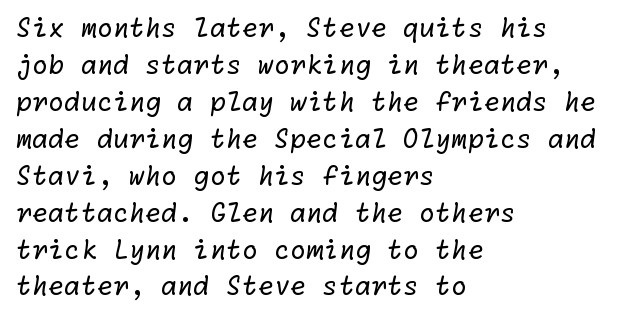
Standard letterfit; no display-style spreading of the glyphs. Stems here are at most as thick as an everyday book face. Lines of text with bare space underneath. This sample is left-justified, so line endings fall wherever the words run out. One glance says typical: line gaps are just what's usual.
